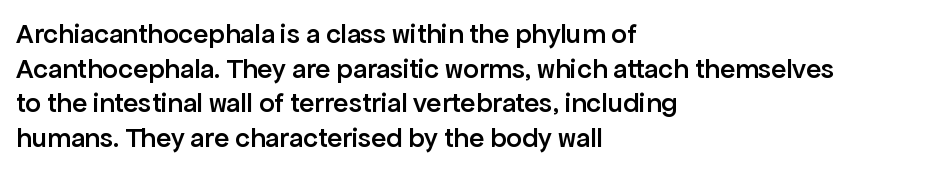
{"serif": "no", "italic": "no", "bold": "semi", "weight": "semibold", "width": "normal", "stroke_contrast": "low", "x_height": "medium", "monospaced": "no", "underline": "no", "align": "left", "line_spacing_ratio": 1.24, "letter_spacing": "normal", "letter_spacing_em": 0.0, "glyph_px": 28}
